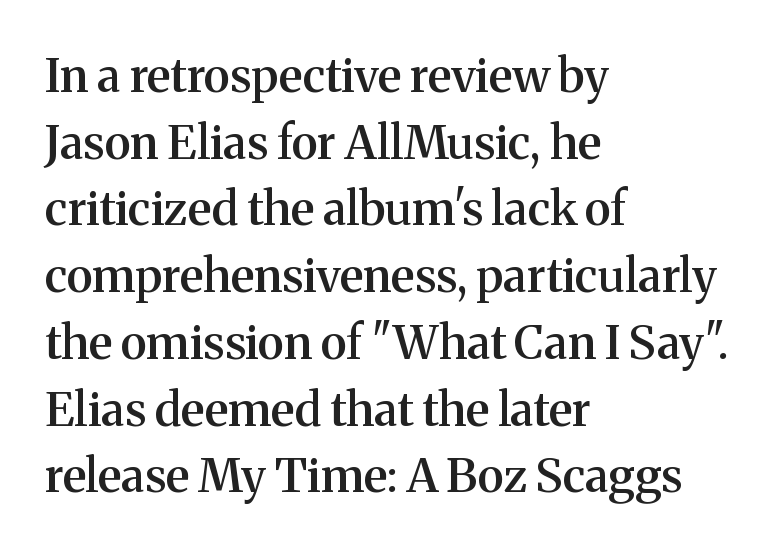
{"serif": "yes", "italic": "no", "bold": "semi", "weight": "semibold", "width": "normal", "stroke_contrast": "medium", "x_height": "medium", "monospaced": "no", "underline": "no", "align": "left", "line_spacing": "normal", "line_spacing_ratio": 1.42, "letter_spacing": "normal", "letter_spacing_em": 0.0, "glyph_px": 47}
